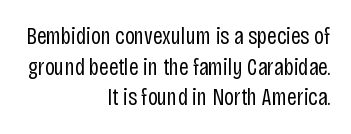
Notice how the stems are strictly vertical — no italics here. Descenders hang freely into open space. Each new line begins a customary step beneath the previous one. Each line ends at the same right margin while the left side varies. No extra tracking has been applied to these lines. Is this a heavy cut? Hardly; it is regular or lighter.
